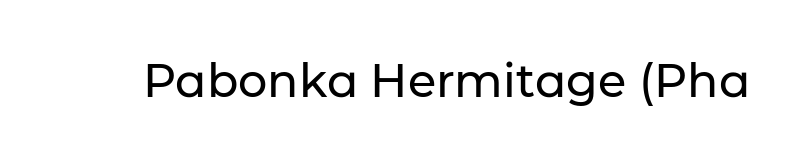
Nope, not italic — everything's standing straight. There is no visible air inserted between adjacent glyphs. A typesetter would label this face a sans. This rendering features lettering with no underline.
